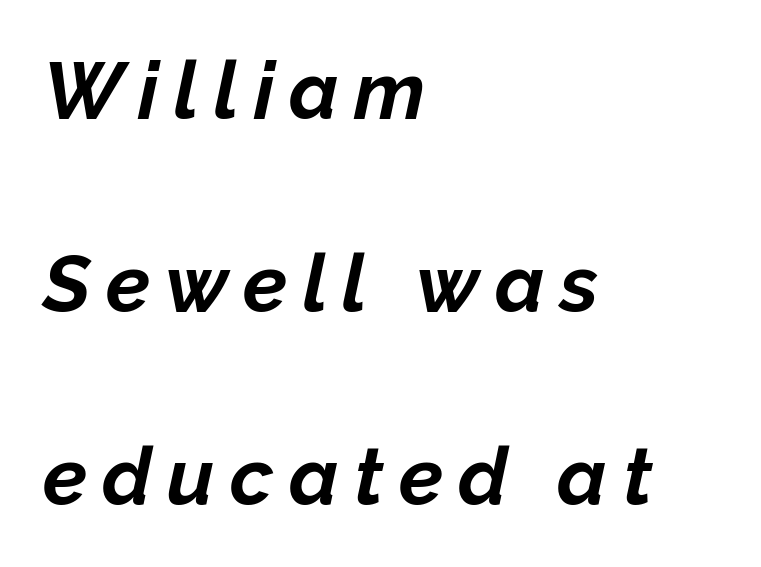
Is the block centered? No — it sits flush against the left margin. As a designer I'd log this as weight 700, bold. The space between consecutive lines is lavish. The rendering applies a slant to the glyphs.
